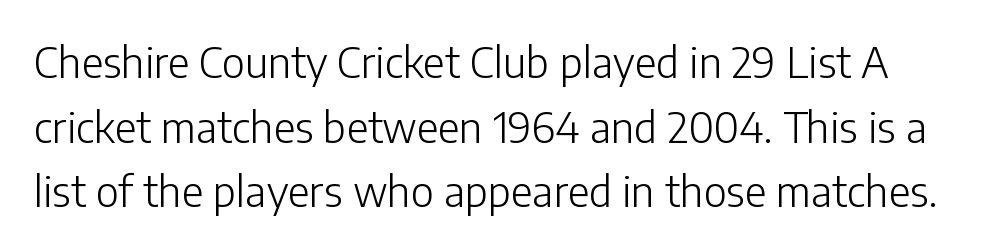
The image shows 42 px light sans-serif type, upright; set normal line spacing (1.54x), normal letter spacing, not underlined; low stroke contrast and a medium x-height.
